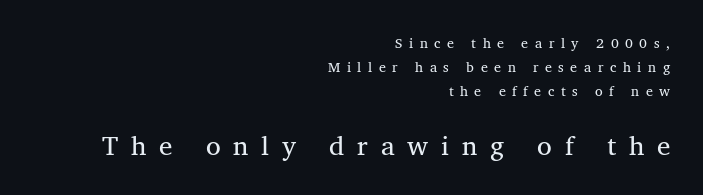
Reading down the block, your eye finds every line finishing at a fixed right position. Plain, unruled lines of type. The strokes carry an ordinary text weight at most. Look at the tracking — it's clearly loosened, letters drifting apart.
